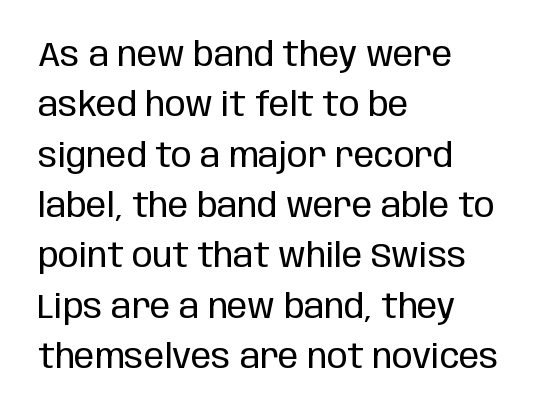
{"serif": "no", "italic": "no", "bold": "no", "weight": "regular", "width": "condensed", "stroke_contrast": "low", "x_height": "large", "monospaced": "no", "underline": "no", "align": "left", "line_spacing": "normal", "line_spacing_ratio": 1.48, "letter_spacing": "normal", "letter_spacing_em": 0.0, "glyph_px": 34}
